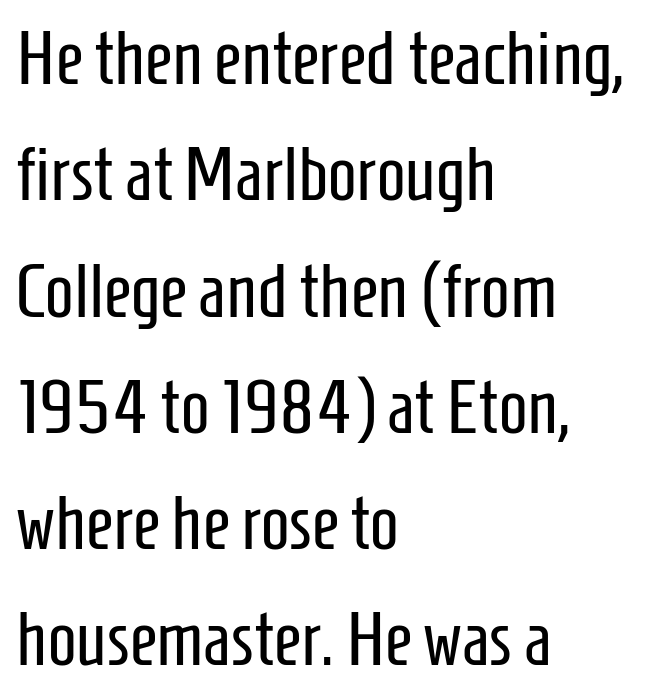
{"serif": "no", "italic": "no", "bold": "no", "weight": "regular", "width": "condensed", "stroke_contrast": "low", "x_height": "medium", "monospaced": "no", "underline": "no", "align": "left", "line_spacing": "normal", "line_spacing_ratio": 1.53, "letter_spacing": "normal", "letter_spacing_em": 0.0, "glyph_px": 76}
